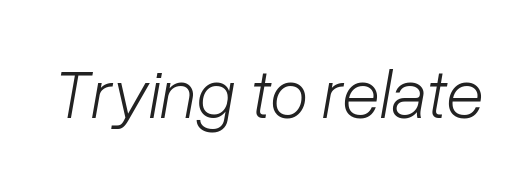
This sample has the flowing, uneven cadence of proportional lettering. Clear beneath every line of the passage. The face used here has a pronounced slope to its letters. Is this a heavy cut? Hardly; it is regular or lighter.
